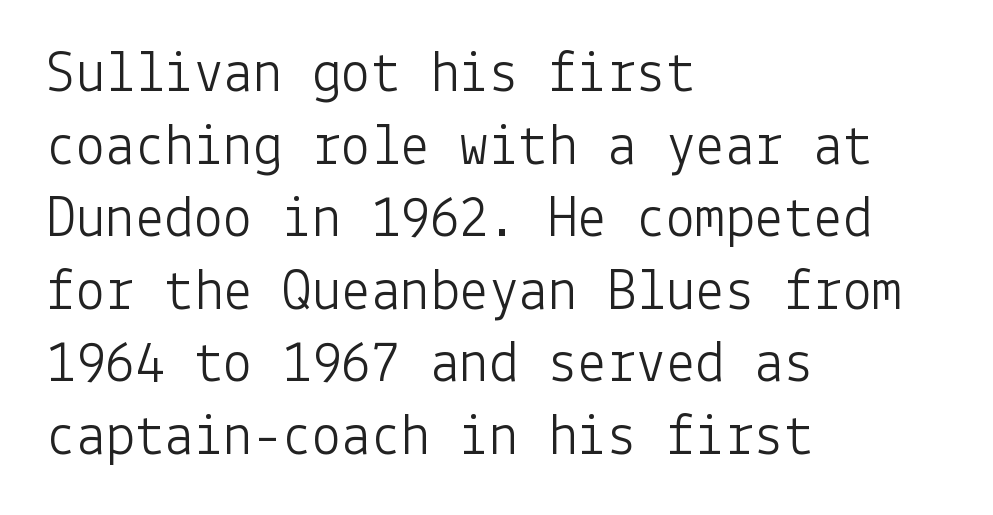
{"serif": "no", "italic": "no", "bold": "no", "weight": "light", "width": "normal", "stroke_contrast": "low", "x_height": "medium", "underline": "no", "align": "left", "line_spacing_ratio": 1.23, "letter_spacing": "normal", "letter_spacing_em": 0.0, "glyph_px": 59}
